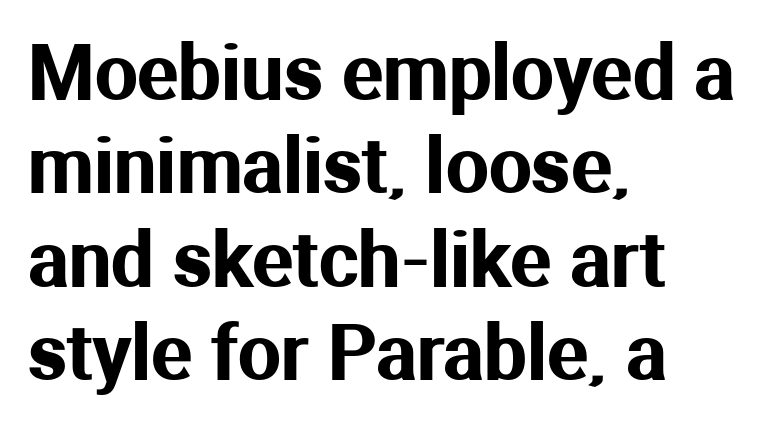
The image shows 76 px sans-serif type, upright; set left-aligned, line spacing 1.23x, normal letter spacing, not underlined; medium stroke contrast and a medium x-height.
